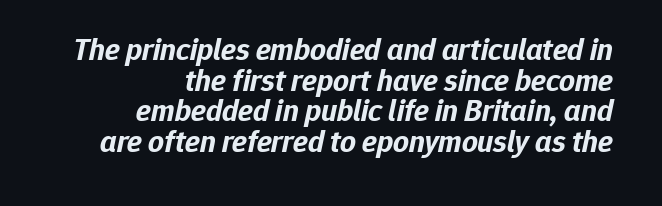
The image shows 31 px bold type, italic (leaning right); set right-aligned, tight line spacing (0.99x), normal letter spacing, not underlined; low stroke contrast and a medium x-height.
